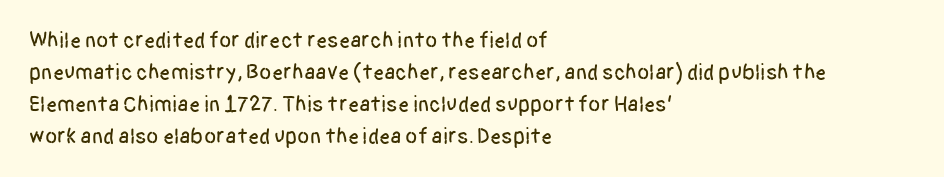
The image shows 22 px text type, upright; set left-aligned, normal line spacing (1.45x), normal letter spacing, not underlined.
